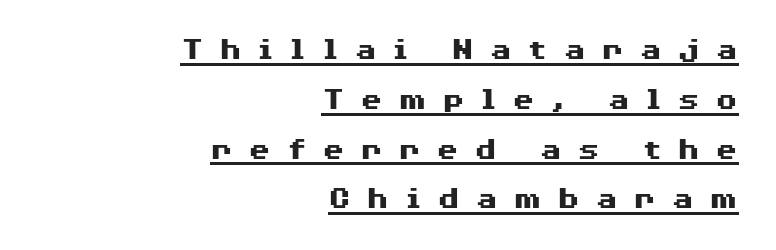
{"serif": "no", "italic": "no", "bold": "yes", "weight": "heavy", "width": "wide", "stroke_contrast": "medium", "x_height": "medium", "monospaced": "no", "underline": "yes", "align": "right", "line_spacing": "normal", "line_spacing_ratio": 1.51, "letter_spacing": "wide", "letter_spacing_em": 0.46, "glyph_px": 33}
